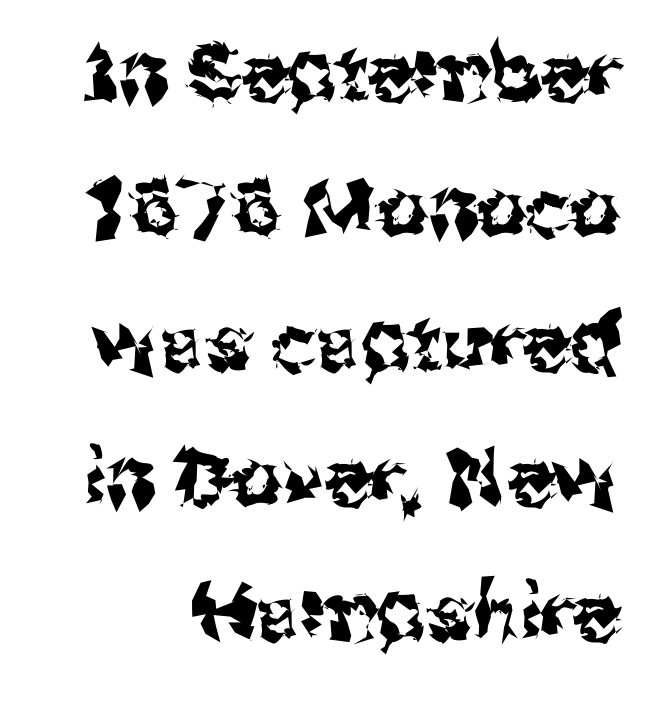
The image shows 79 px sans-serif type, upright; set line spacing 1.71x, normal letter spacing, not underlined; medium stroke contrast and a medium x-height.
